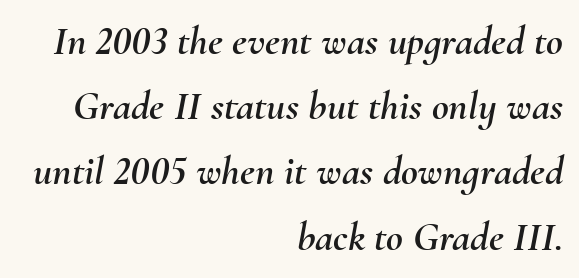
Q: Is the text italic (slanted)? A: Yes, it leans right by about 10 degrees.
Q: Is the text underlined? A: No.
Q: How is the paragraph aligned? A: Right-aligned.
Q: Is the spacing between letters normal or unusually wide? A: Normal.
Q: Is the spacing between lines tight, normal or loose? A: Normal.
Q: Width (condensed, normal, or wide)? A: Normal.
Q: Stroke contrast? A: Medium.
Q: x-height? A: Small.
Q: Monospaced? A: No.
